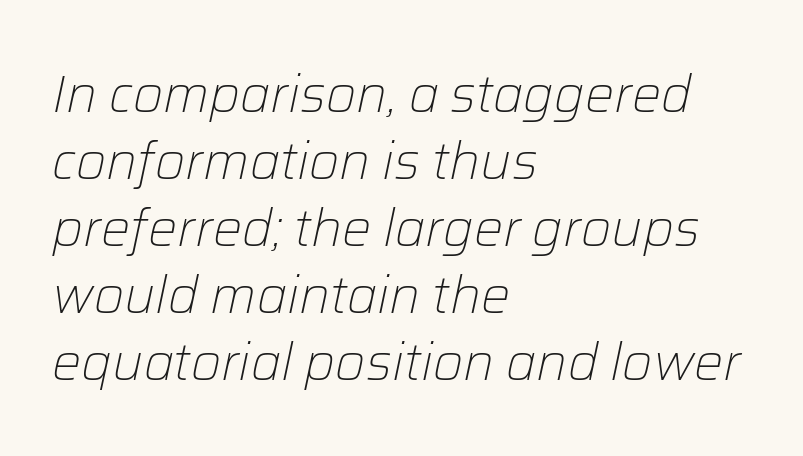
Q: Is the text bold? A: No.
Q: Is the text italic (slanted)? A: Yes, it leans right by about 12 degrees.
Q: Is the text underlined? A: No.
Q: How is the paragraph aligned? A: Left-aligned.
Q: Is the spacing between letters normal or unusually wide? A: Normal.
Q: Is the spacing between lines tight, normal or loose? A: Normal.
Q: Width (condensed, normal, or wide)? A: Normal.
Q: Stroke contrast? A: Low.
Q: x-height? A: Medium.
Q: Monospaced? A: No.
